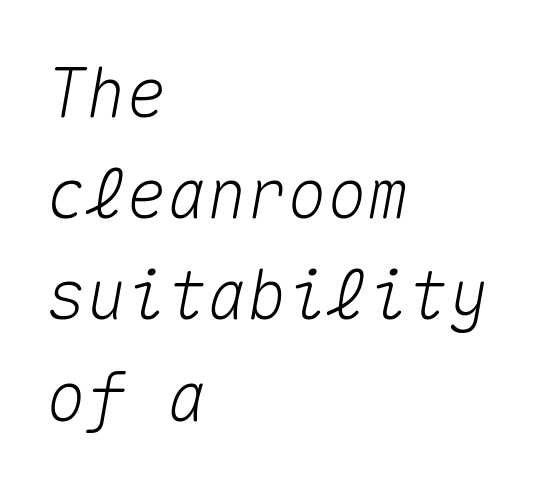
{"italic": "yes", "lean": "right", "slant_degrees": 10, "width": "normal", "stroke_contrast": "medium", "x_height": "medium", "monospaced": "yes", "underline": "no", "align": "left", "line_spacing": "normal", "line_spacing_ratio": 1.51, "letter_spacing": "normal", "letter_spacing_em": 0.0, "glyph_px": 67}
